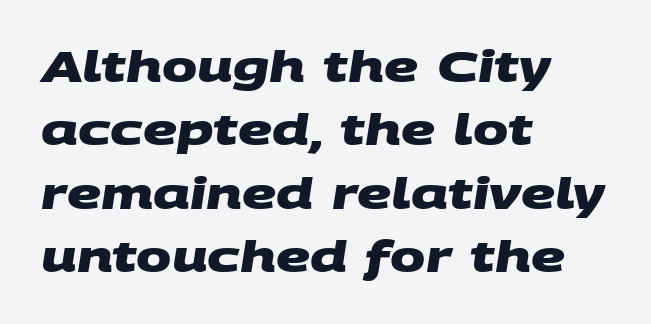
Q: Is the text bold? A: Yes.
Q: Is the typeface a serif or a sans-serif typeface? A: Sans-serif.
Q: Is the text underlined? A: No.
Q: How is the paragraph aligned? A: Left-aligned.
Q: Is the spacing between letters normal or unusually wide? A: Normal.
Q: Is the spacing between lines tight, normal or loose? A: Normal.
Q: Width (condensed, normal, or wide)? A: Wide.
Q: Stroke contrast? A: Medium.
Q: x-height? A: Large.
Q: Monospaced? A: No.
